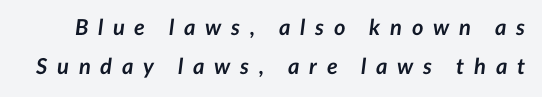
{"italic": "yes", "lean": "right", "slant_degrees": 7, "bold": "yes", "underline": "no", "line_spacing_ratio": 1.79, "letter_spacing": "wide", "letter_spacing_em": 0.44, "glyph_px": 22}
